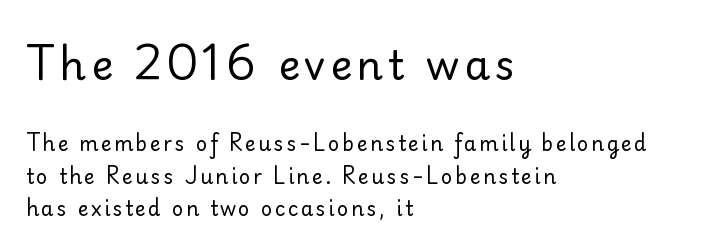
Block one is the big one; block two sits smaller underneath. Layout note: lines flush left. Here the designer chose a conventional face with non-uniform glyph widths. You can tell it's not italic because the verticals are truly vertical. Each new line begins a customary step beneath the previous one. The typeface chosen for these lines omits serifs.
